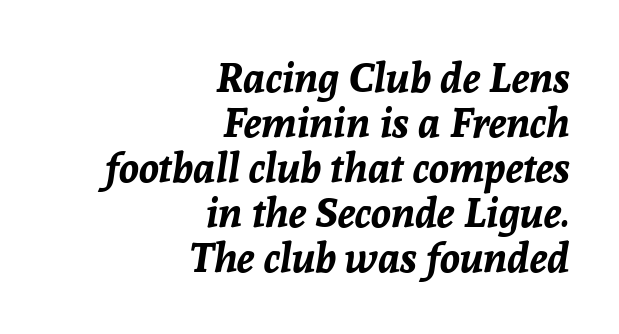
Q: Is the text bold? A: Yes.
Q: Is the text italic (slanted)? A: Yes, it leans right by about 8 degrees.
Q: Is the text underlined? A: No.
Q: How is the paragraph aligned? A: Right-aligned.
Q: Is the spacing between letters normal or unusually wide? A: Normal.
Q: Is the spacing between lines tight, normal or loose? A: Tight.
Q: Width (condensed, normal, or wide)? A: Normal.
Q: Stroke contrast? A: Low.
Q: x-height? A: Medium.
Q: Monospaced? A: No.
